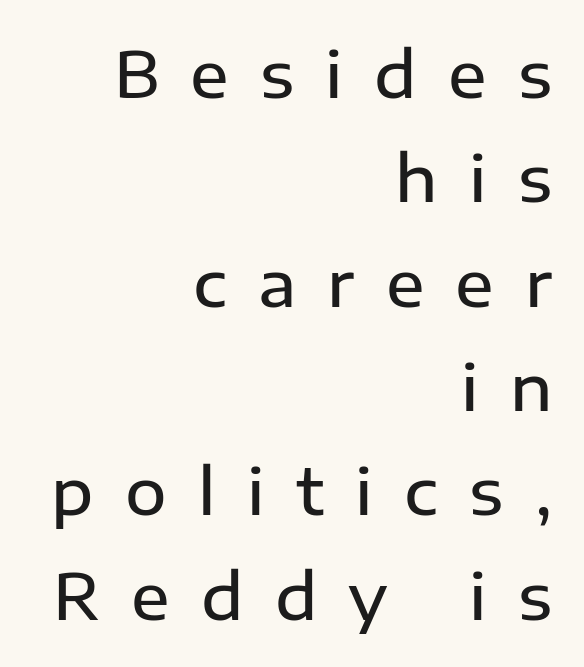
Tall strokes in this sample are plumb rather than angled. This block has exactly the height ordinary leading produces. Decoration check: the copy has no underline. Each word looks stretched out because of the extra space between its letters.
